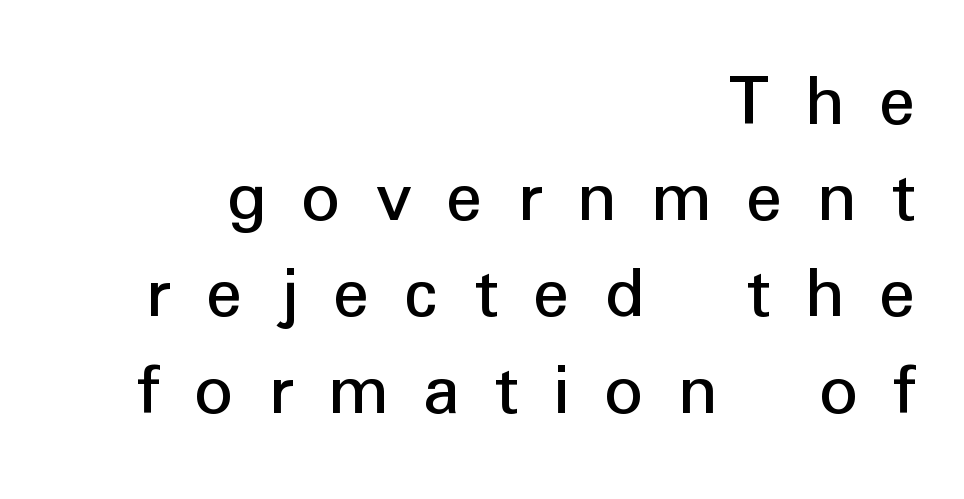
You could only call the tracking loose — the letters float apart. Alignment: flush right. Think of a printed novel: that variable character pitch is what you see here. The lines sit at an ordinary, default distance from one another. Rendered with straight, roman letterforms. Beneath every word, the page is bare.
